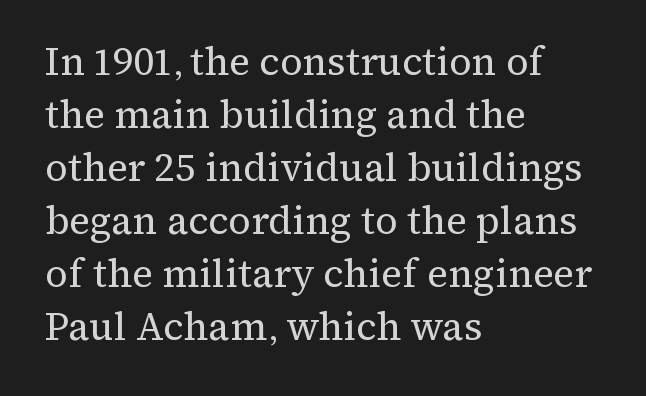
Q: Is the text bold? A: No.
Q: Is the text italic (slanted)? A: No, it is upright.
Q: Is the typeface a serif or a sans-serif typeface? A: Serif.
Q: Is the text underlined? A: No.
Q: How is the paragraph aligned? A: Left-aligned.
Q: Is the spacing between letters normal or unusually wide? A: Normal.
Q: Is the spacing between lines tight, normal or loose? A: Normal.
Q: Width (condensed, normal, or wide)? A: Normal.
Q: Stroke contrast? A: Medium.
Q: x-height? A: Medium.
Q: Monospaced? A: No.
